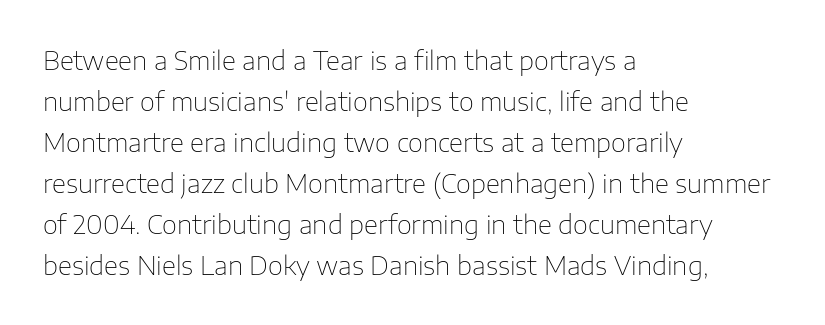
Q: Is the text bold? A: No.
Q: Is the text italic (slanted)? A: No, it is upright.
Q: Is the text underlined? A: No.
Q: How is the paragraph aligned? A: Left-aligned.
Q: Is the spacing between letters normal or unusually wide? A: Normal.
Q: Is the spacing between lines tight, normal or loose? A: Normal.
